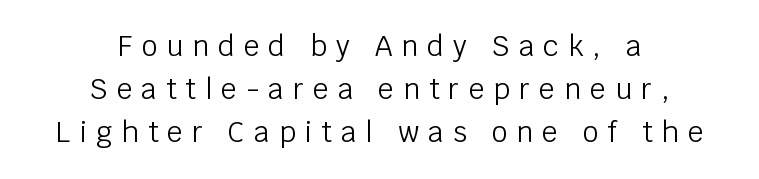
The image shows 28 px light sans-serif type, upright; set centered, normal line spacing (1.54x), unusually wide letter spacing (+0.32 em), not underlined; low stroke contrast and a large x-height.
